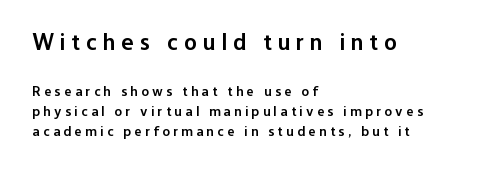
Q: Is the text bold? A: Semi-bold.
Q: Is the text italic (slanted)? A: No, it is upright.
Q: Is the text underlined? A: No.
Q: How is the paragraph aligned? A: Left-aligned.
Q: Is the spacing between letters normal or unusually wide? A: Unusually wide.
Q: Is the spacing between lines tight, normal or loose? A: Normal.
Q: Which block of text is set in a larger size, the first (top) or the second (bottom)? A: The first (top) one.
